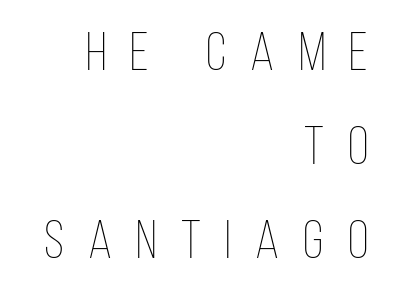
The type sits square on the baseline with zero lean. Horizontal alignment here is rightward, an uncommon choice for prose. The specimen omits any rule beneath the text block's lines. Proportional: the letters do not fall into vertical columns. These lines have a slow, spaced-out rhythm from letter to letter. Weight class: somewhere from thin through regular.
